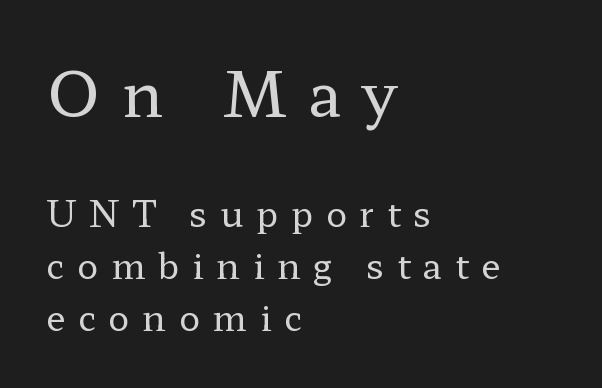
Q: Is the text bold? A: No.
Q: Is the text italic (slanted)? A: No, it is upright.
Q: Is the typeface a serif or a sans-serif typeface? A: Serif.
Q: Is the text underlined? A: No.
Q: How is the paragraph aligned? A: Left-aligned.
Q: Is the spacing between letters normal or unusually wide? A: Unusually wide.
Q: Is the spacing between lines tight, normal or loose? A: Normal.
Q: Which block of text is set in a larger size, the first (top) or the second (bottom)? A: The first (top) one.
Q: Width (condensed, normal, or wide)? A: Wide.
Q: Stroke contrast? A: Low.
Q: x-height? A: Medium.
Q: Monospaced? A: No.
